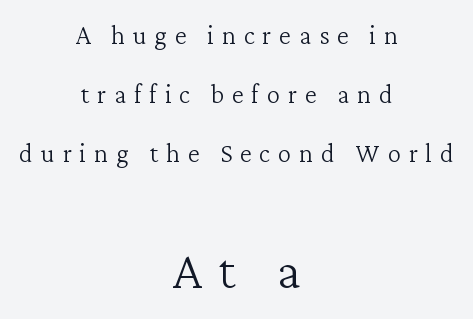
{"serif": "yes", "italic": "no", "bold": "no", "weight": "light", "width": "normal", "stroke_contrast": "low", "x_height": "medium", "monospaced": "no", "underline": "no", "align": "center", "line_spacing": "loose", "line_spacing_ratio": 2.18, "letter_spacing": "wide", "letter_spacing_em": 0.29, "larger_block": "second", "size_ratio": 2.0, "glyph_px": 54}
